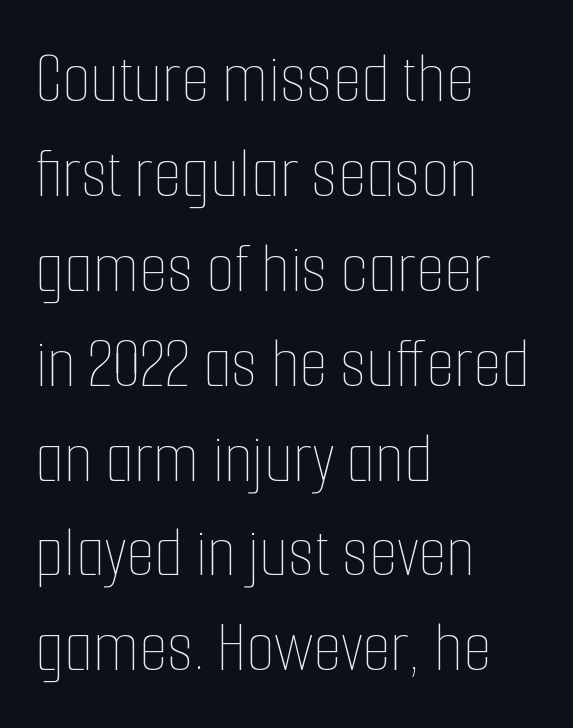
{"italic": "no", "bold": "no", "weight": "thin", "width": "condensed", "stroke_contrast": "low", "x_height": "medium", "monospaced": "no", "underline": "no", "align": "left", "line_spacing": "normal", "line_spacing_ratio": 1.3, "letter_spacing": "normal", "letter_spacing_em": 0.0, "glyph_px": 73}
